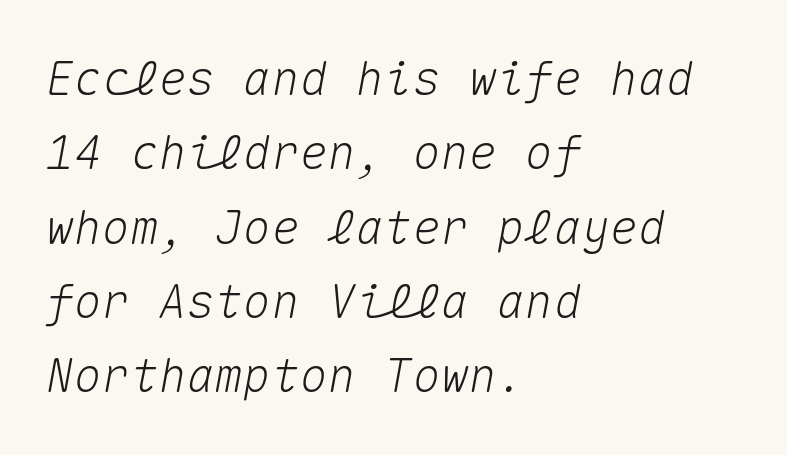
The image shows 47 px text type, italic (leaning right), monospaced; set left-aligned, normal line spacing (1.58x), normal letter spacing, not underlined; medium stroke contrast and a medium x-height.
